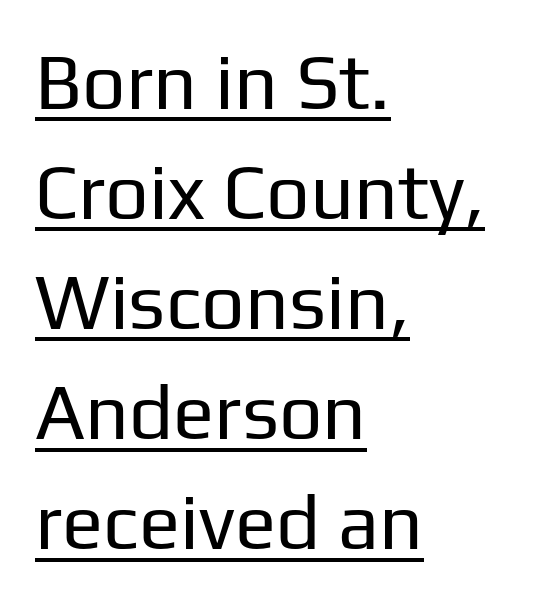
The image shows 77 px regular-weight sans-serif type, upright; set left-aligned, normal line spacing (1.43x), normal letter spacing, underlined; low stroke contrast and a medium x-height.
